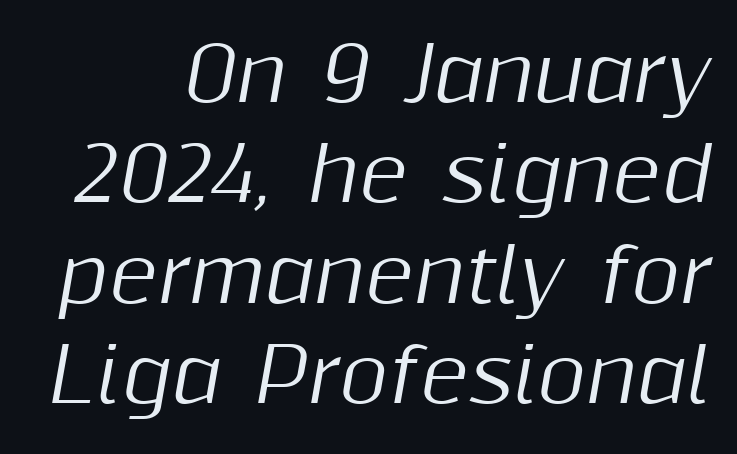
Spacing verdict: proportional, widths tailored to each character. A clean baseline with only descenders dipping below it. Looking at the ascenders, they clearly lean. Look at the tracking — it's just the regular setting, nothing added.
